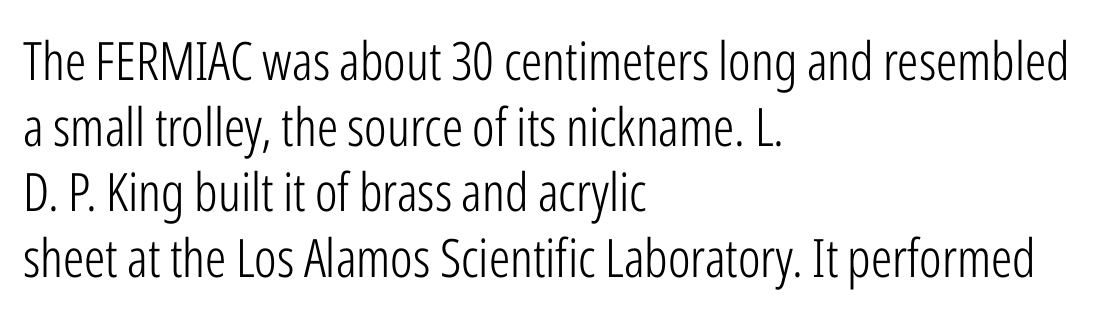
Each letter keeps its own natural width here, so spacing adapts to shape. Tracking value appears to be zero — textbook default spacing. The baseline area is clear. In terms of posture, this sample is upright. These glyphs show unthickened strokes, regular width or finer.
